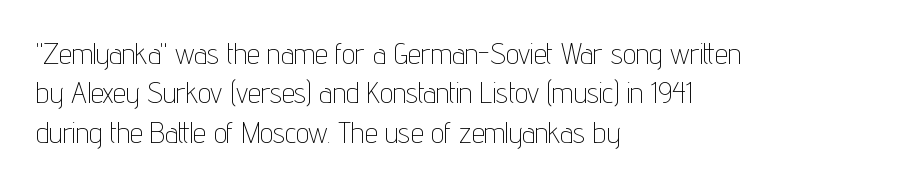
{"serif": "no", "italic": "no", "bold": "no", "weight": "thin", "width": "condensed", "stroke_contrast": "low", "x_height": "medium", "monospaced": "no", "underline": "no", "align": "left", "line_spacing": "normal", "line_spacing_ratio": 1.36, "letter_spacing": "normal", "letter_spacing_em": 0.0, "glyph_px": 29}
